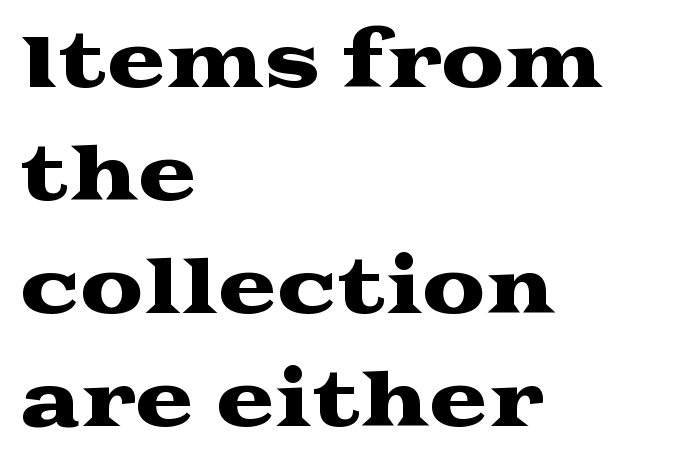
{"serif": "yes", "italic": "no", "width": "wide", "stroke_contrast": "medium", "x_height": "medium", "monospaced": "no", "underline": "no", "align": "left", "line_spacing": "normal", "line_spacing_ratio": 1.59, "letter_spacing": "normal", "letter_spacing_em": 0.0, "glyph_px": 71}
